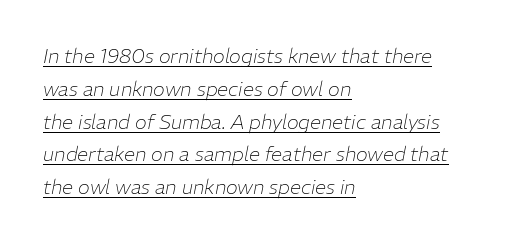
Has an underline been added? It has. Standard letterfit; no display-style spreading of the glyphs. The text block is weighted toward the left margin, trailing off unevenly rightward. The letterforms sit at book weight or below. Is the type slanted? Yes — the strokes lean at a clear angle. Reading down the column, the eye jumps a familiar distance to each next line.
